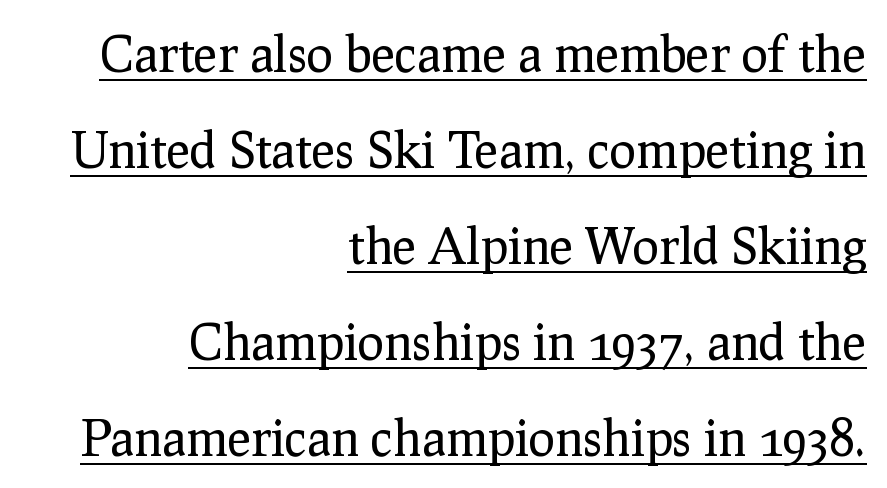
Q: Is the text bold? A: No.
Q: Is the text italic (slanted)? A: No, it is upright.
Q: Is the typeface a serif or a sans-serif typeface? A: Serif.
Q: Is the text underlined? A: Yes.
Q: How is the paragraph aligned? A: Right-aligned.
Q: Is the spacing between letters normal or unusually wide? A: Normal.
Q: Is the spacing between lines tight, normal or loose? A: Loose.
Q: Width (condensed, normal, or wide)? A: Normal.
Q: Stroke contrast? A: Low.
Q: x-height? A: Medium.
Q: Monospaced? A: No.
